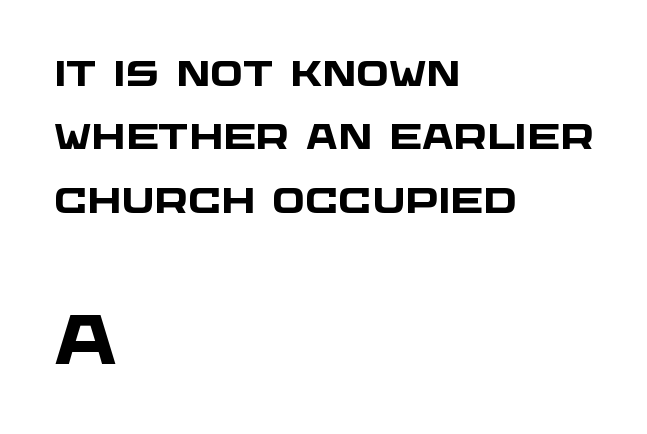
Q: Is the text bold? A: Yes.
Q: Is the typeface a serif or a sans-serif typeface? A: Sans-serif.
Q: Is the text underlined? A: No.
Q: How is the paragraph aligned? A: Left-aligned.
Q: Is the spacing between letters normal or unusually wide? A: Normal.
Q: Which block of text is set in a larger size, the first (top) or the second (bottom)? A: The second (bottom) one.
Q: Width (condensed, normal, or wide)? A: Wide.
Q: Stroke contrast? A: Low.
Q: x-height? A: Large.
Q: Monospaced? A: No.
